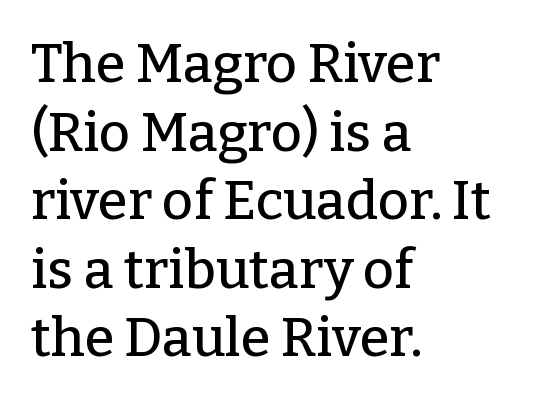
Q: Is the text italic (slanted)? A: No, it is upright.
Q: Is the typeface a serif or a sans-serif typeface? A: Serif.
Q: Is the text underlined? A: No.
Q: How is the paragraph aligned? A: Left-aligned.
Q: Is the spacing between letters normal or unusually wide? A: Normal.
Q: Is the spacing between lines tight, normal or loose? A: Normal.
Q: Width (condensed, normal, or wide)? A: Normal.
Q: Stroke contrast? A: Low.
Q: x-height? A: Medium.
Q: Monospaced? A: No.
